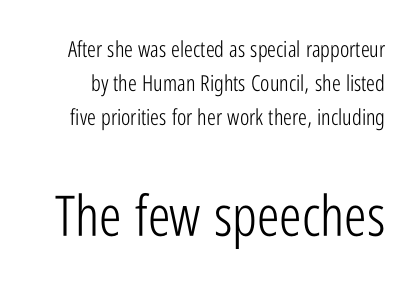
Q: Is the text bold? A: No.
Q: Is the text italic (slanted)? A: No, it is upright.
Q: Is the typeface a serif or a sans-serif typeface? A: Sans-serif.
Q: Is the text underlined? A: No.
Q: Is the spacing between letters normal or unusually wide? A: Normal.
Q: Is the spacing between lines tight, normal or loose? A: Normal.
Q: Which block of text is set in a larger size, the first (top) or the second (bottom)? A: The second (bottom) one.
Q: Width (condensed, normal, or wide)? A: Condensed.
Q: Stroke contrast? A: Low.
Q: x-height? A: Medium.
Q: Monospaced? A: No.
